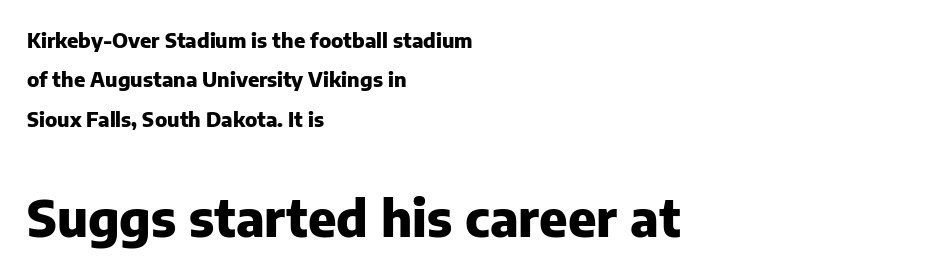
The image shows 50 px heavy sans-serif type, upright; set left-aligned, loose line spacing (1.97x), normal letter spacing, not underlined; the second (bottom) block is 2.5x larger; low stroke contrast and a medium x-height.
